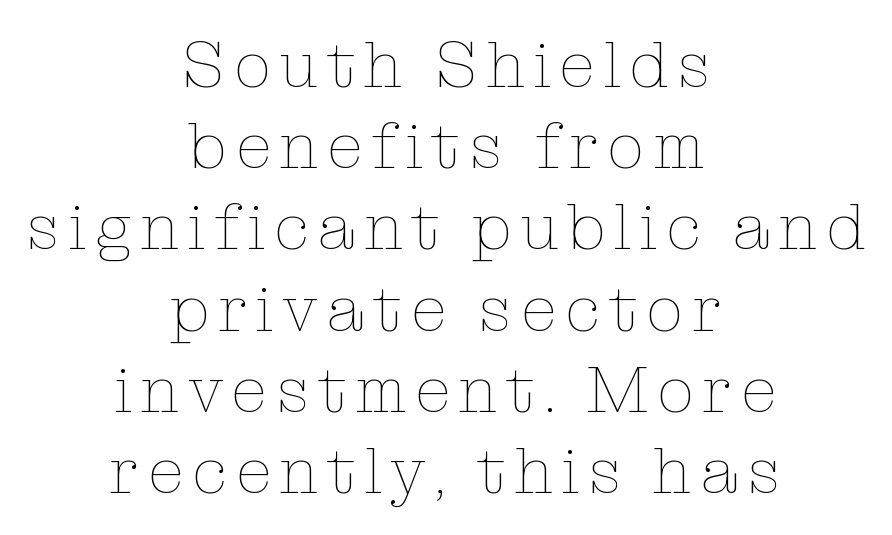
The image shows 66 px thin type, upright; set centered, line spacing 1.23x, not underlined; low stroke contrast and a medium x-height.
